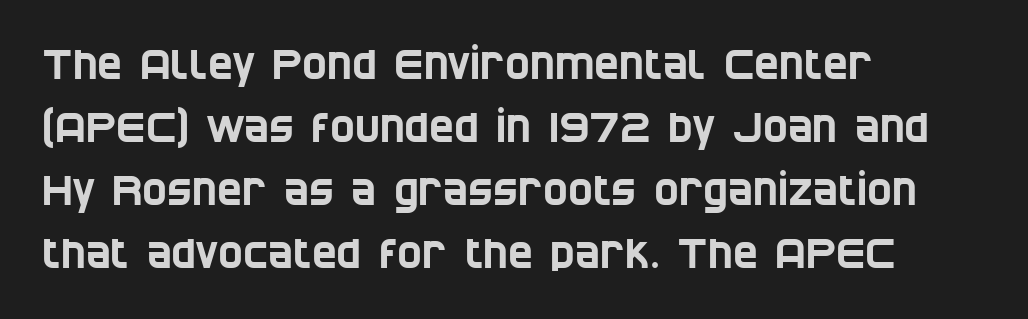
The image shows 42 px condensed sans-serif type; set left-aligned, normal line spacing (1.5x), normal letter spacing, not underlined; low stroke contrast and a large x-height.
